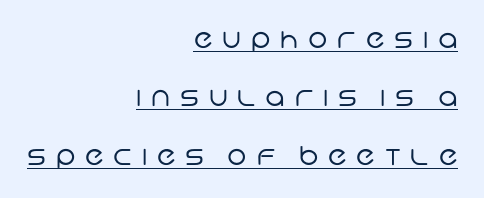
Q: Is the text bold? A: No.
Q: Is the text underlined? A: Yes.
Q: How is the paragraph aligned? A: Right-aligned.
Q: Is the spacing between letters normal or unusually wide? A: Unusually wide.
Q: Is the spacing between lines tight, normal or loose? A: Loose.
